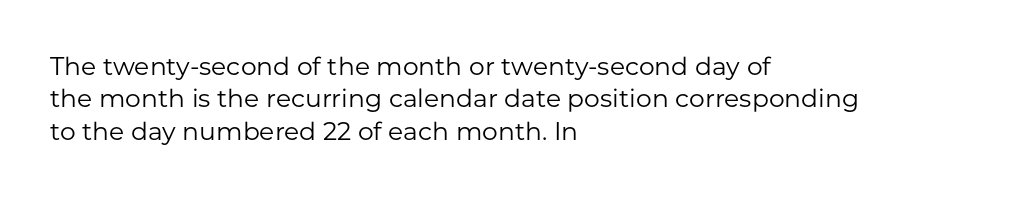
The image shows 25 px text type, upright; set left-aligned, normal line spacing (1.3x), normal letter spacing, not underlined.
